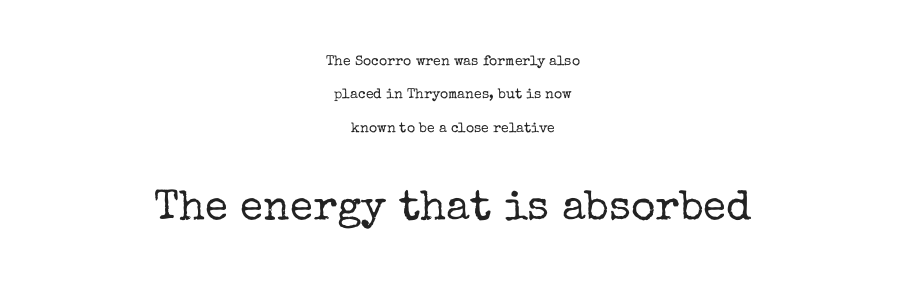
The image shows 42 px regular-weight serif type, upright; set centered, loose line spacing (2.38x), normal letter spacing, not underlined; the second (bottom) block is 3.0x larger; low stroke contrast and a medium x-height.
